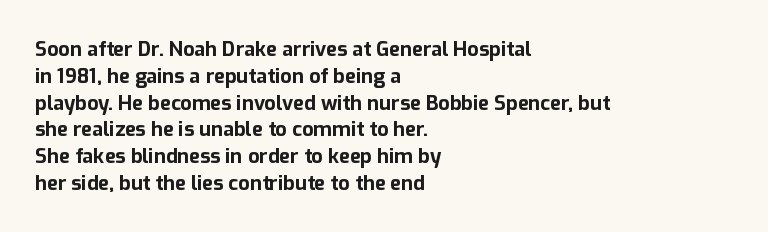
It's the straight-up-and-down kind of type. The letters sit at their default tracking, neither squeezed nor spread. Line starts are locked; line ends wander. This is heavy type, rendered in bold. Baseline-to-baseline distance is the conventional proportion of letter height.
